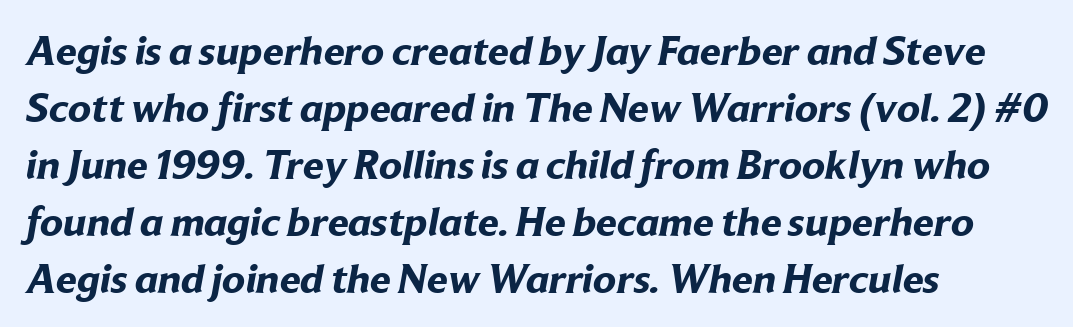
The image shows 42 px bold sans-serif type; set left-aligned, normal line spacing (1.36x), normal letter spacing, not underlined; low stroke contrast and a medium x-height.
